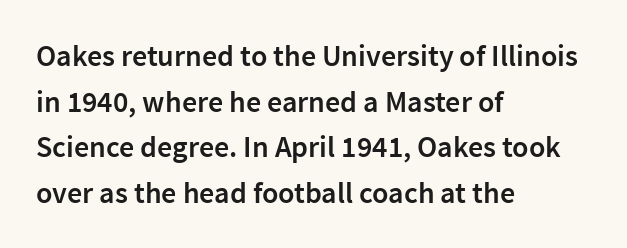
{"serif": "no", "italic": "no", "bold": "semi", "weight": "semibold", "width": "normal", "stroke_contrast": "low", "x_height": "medium", "monospaced": "no", "underline": "no", "align": "left", "line_spacing": "normal", "line_spacing_ratio": 1.52, "letter_spacing": "normal", "letter_spacing_em": 0.0, "glyph_px": 30}
